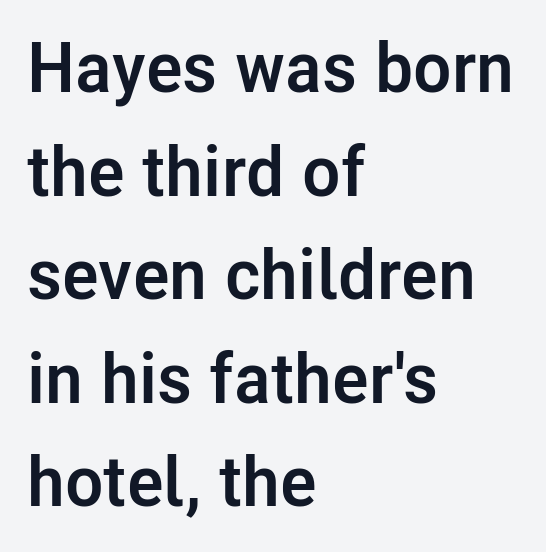
Q: Is the text bold? A: Yes.
Q: Is the text italic (slanted)? A: No, it is upright.
Q: Is the typeface a serif or a sans-serif typeface? A: Sans-serif.
Q: Is the text underlined? A: No.
Q: How is the paragraph aligned? A: Left-aligned.
Q: Is the spacing between letters normal or unusually wide? A: Normal.
Q: Is the spacing between lines tight, normal or loose? A: Normal.
Q: Width (condensed, normal, or wide)? A: Normal.
Q: Stroke contrast? A: Low.
Q: x-height? A: Medium.
Q: Monospaced? A: No.
